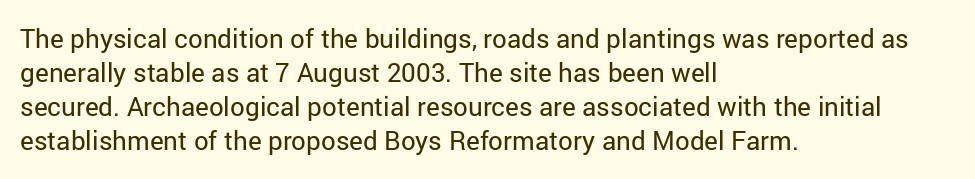
{"italic": "no", "bold": "no", "underline": "no", "align": "left", "line_spacing": "normal", "line_spacing_ratio": 1.31, "letter_spacing": "normal", "letter_spacing_em": 0.0, "glyph_px": 26}
